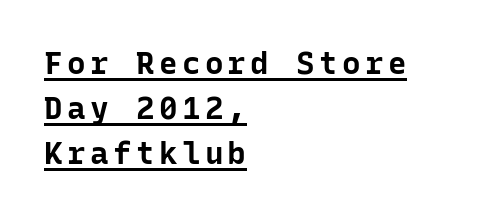
Q: Is the text bold? A: Yes.
Q: Is the text italic (slanted)? A: No, it is upright.
Q: Is the typeface a serif or a sans-serif typeface? A: Sans-serif.
Q: Is the text underlined? A: Yes.
Q: How is the paragraph aligned? A: Left-aligned.
Q: Is the spacing between lines tight, normal or loose? A: Normal.
Q: Width (condensed, normal, or wide)? A: Normal.
Q: Stroke contrast? A: Low.
Q: x-height? A: Medium.
Q: Monospaced? A: Yes.
